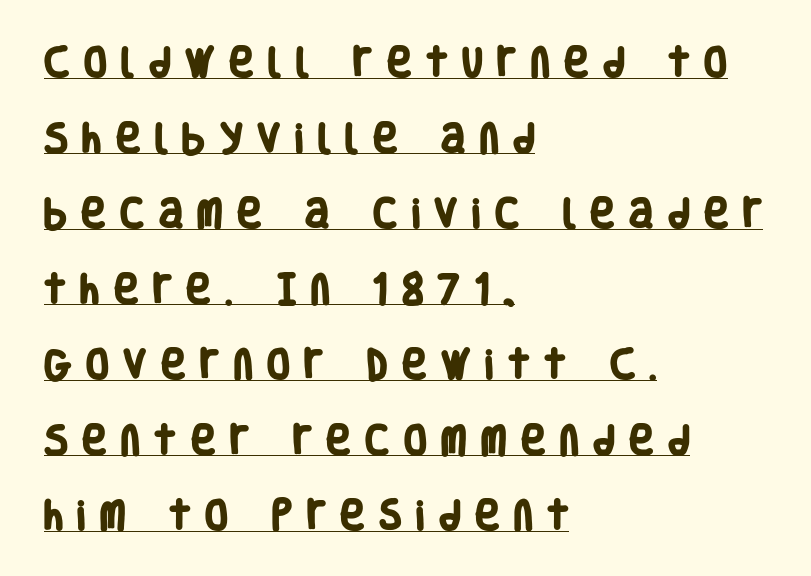
The rendering anchors every line to the left-hand side. In terms of leading, this rendering errs on the spacious side. Strong, thick strokes mark this as bold type. In terms of letterspacing, this is a distinctly airy, spread setting. Varying glyph widths throughout — classic text-font behaviour. These characters rest on top of a visible drawn line.
